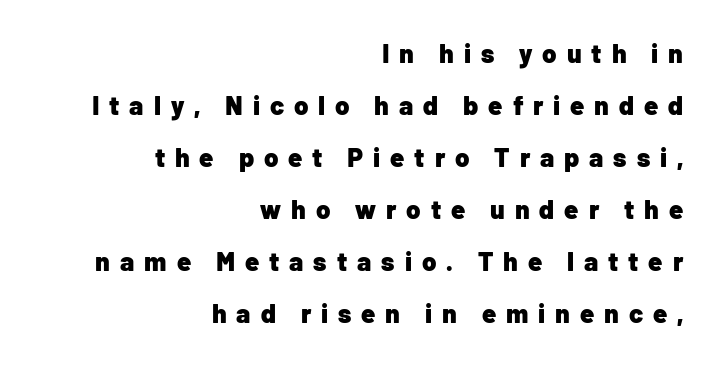
Rendered with straight, roman letterforms. How heavy is the stroke? Heavy — this is a bold. Display-style spreading of the glyphs; the letterfit is very open. Regarding leading, the lines here are spaced well apart. Anything drawn beneath the words? Only blank space. The compositor pushed each line to the right boundary.
